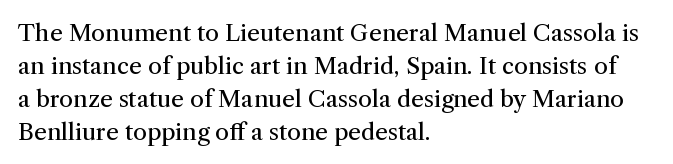
The image shows 23 px text type, upright; set left-aligned, normal line spacing (1.43x), normal letter spacing, not underlined.
